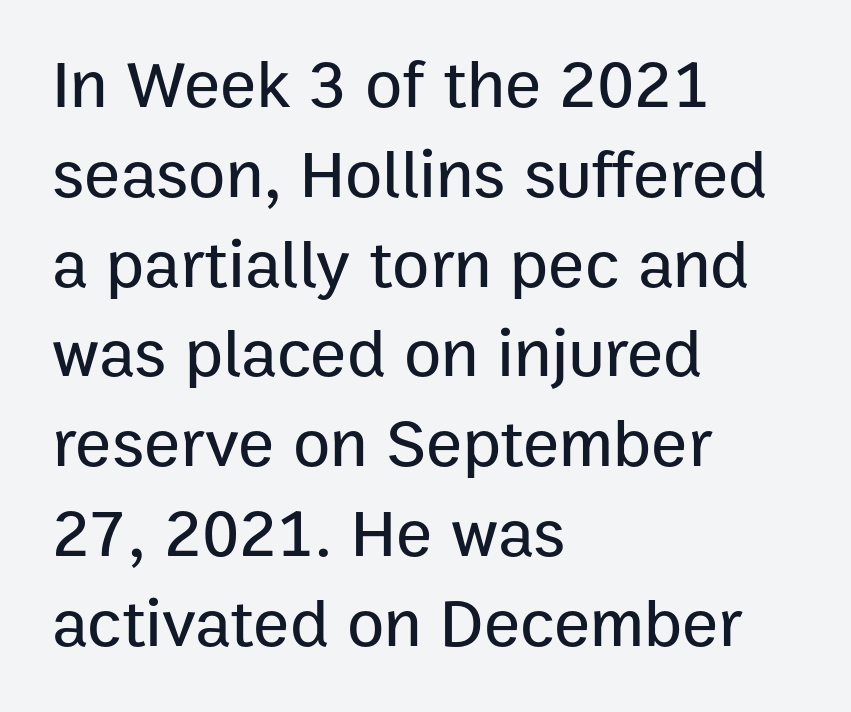
Q: Is the text italic (slanted)? A: No, it is upright.
Q: Is the typeface a serif or a sans-serif typeface? A: Sans-serif.
Q: Is the text underlined? A: No.
Q: How is the paragraph aligned? A: Left-aligned.
Q: Is the spacing between letters normal or unusually wide? A: Normal.
Q: Is the spacing between lines tight, normal or loose? A: Normal.
Q: Width (condensed, normal, or wide)? A: Normal.
Q: Stroke contrast? A: Low.
Q: x-height? A: Medium.
Q: Monospaced? A: No.
